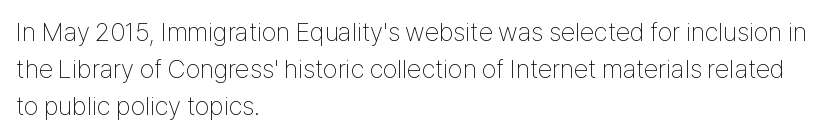
Rule under the text: the space is simply empty. The tracking reads as untouched default to a designer's eye. Compared with a typical body face, this is equally light or lighter still. A student would call this left alignment; a typographer would say flush left, rag right. The rows are spaced the way most documents space them.
